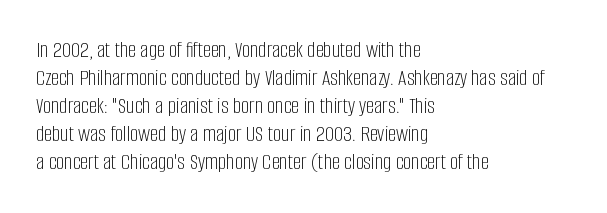
Q: Is the text bold? A: No.
Q: Is the text italic (slanted)? A: No, it is upright.
Q: Is the text underlined? A: No.
Q: How is the paragraph aligned? A: Left-aligned.
Q: Is the spacing between letters normal or unusually wide? A: Normal.
